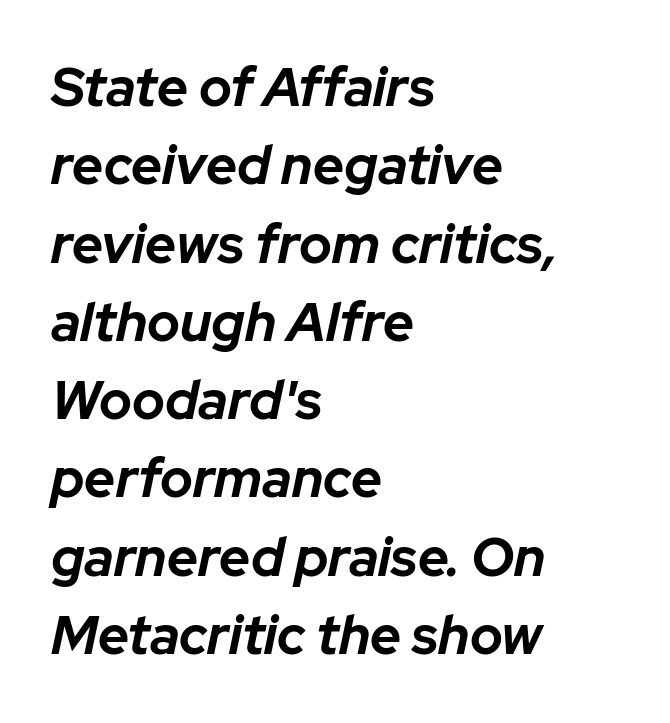
Q: Is the text bold? A: Yes.
Q: Is the text italic (slanted)? A: Yes, it leans right by about 12 degrees.
Q: Is the text underlined? A: No.
Q: How is the paragraph aligned? A: Left-aligned.
Q: Is the spacing between letters normal or unusually wide? A: Normal.
Q: Is the spacing between lines tight, normal or loose? A: Normal.
Q: Width (condensed, normal, or wide)? A: Normal.
Q: Stroke contrast? A: Low.
Q: x-height? A: Medium.
Q: Monospaced? A: No.
